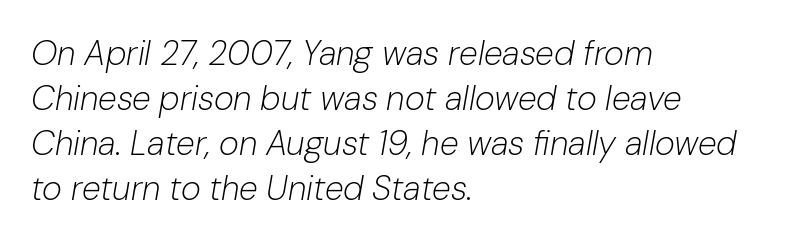
Q: Is the text bold? A: No.
Q: Is the text italic (slanted)? A: Yes, it leans right by about 10 degrees.
Q: Is the text underlined? A: No.
Q: How is the paragraph aligned? A: Left-aligned.
Q: Is the spacing between letters normal or unusually wide? A: Normal.
Q: Is the spacing between lines tight, normal or loose? A: Normal.
Q: Width (condensed, normal, or wide)? A: Normal.
Q: Stroke contrast? A: Low.
Q: x-height? A: Medium.
Q: Monospaced? A: No.
